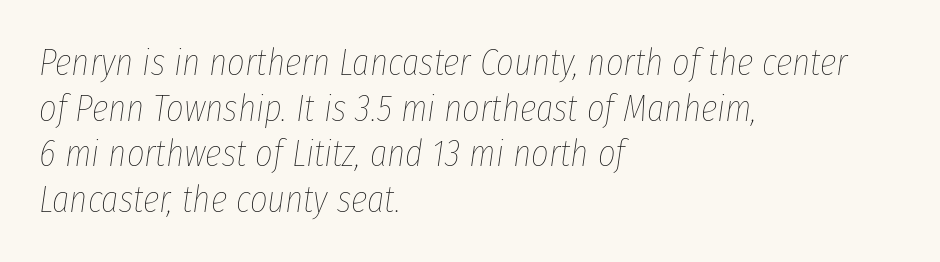
{"italic": "yes", "lean": "right", "slant_degrees": 8, "bold": "no", "weight": "thin", "width": "condensed", "stroke_contrast": "low", "x_height": "medium", "monospaced": "no", "underline": "no", "align": "left", "line_spacing_ratio": 1.2, "letter_spacing": "normal", "letter_spacing_em": 0.0, "glyph_px": 38}
